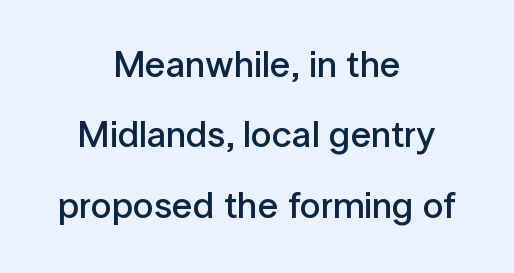
The image shows 37 px semibold sans-serif type, upright; set centered, loose line spacing (1.9x), normal letter spacing, not underlined; low stroke contrast and a medium x-height.
